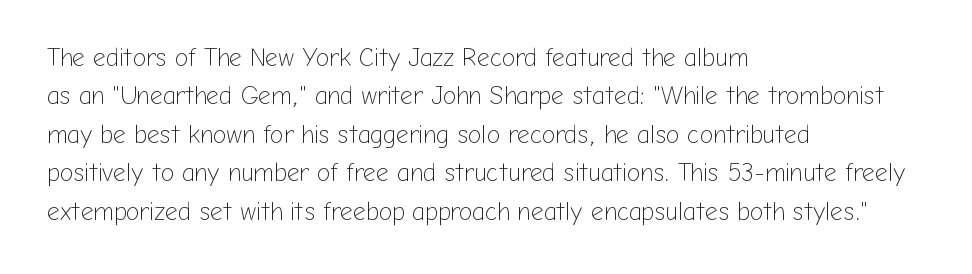
The image shows 25 px text type, upright; set left-aligned, normal line spacing (1.54x), normal letter spacing, not underlined.
